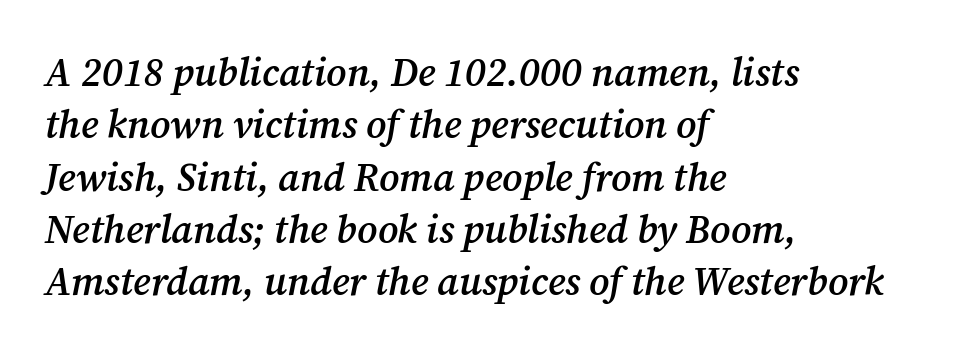
Q: Is the text bold? A: Semi-bold.
Q: Is the text italic (slanted)? A: Yes, it leans right by about 12 degrees.
Q: Is the typeface a serif or a sans-serif typeface? A: Serif.
Q: Is the text underlined? A: No.
Q: How is the paragraph aligned? A: Left-aligned.
Q: Is the spacing between letters normal or unusually wide? A: Normal.
Q: Is the spacing between lines tight, normal or loose? A: Normal.
Q: Width (condensed, normal, or wide)? A: Normal.
Q: Stroke contrast? A: Medium.
Q: x-height? A: Medium.
Q: Monospaced? A: No.
